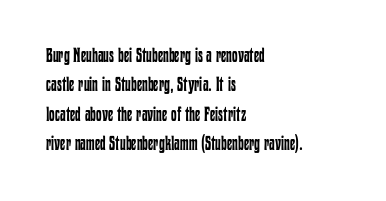
Look at the tracking — it's just the regular setting, nothing added. This sample keeps an unexceptional amount of space between lines. A typesetter would mark this as roman, not italic. Each row of text sits above clean, open space. Ink coverage per letter is moderate at most. This rendering uses left alignment, leaving the right contour irregular.
